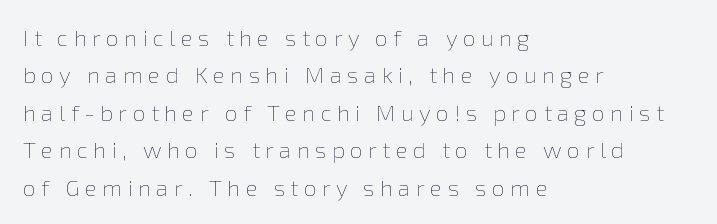
The image shows 23 px text type, upright; set left-aligned, normal line spacing (1.63x), unusually wide letter spacing (+0.23 em), not underlined.
